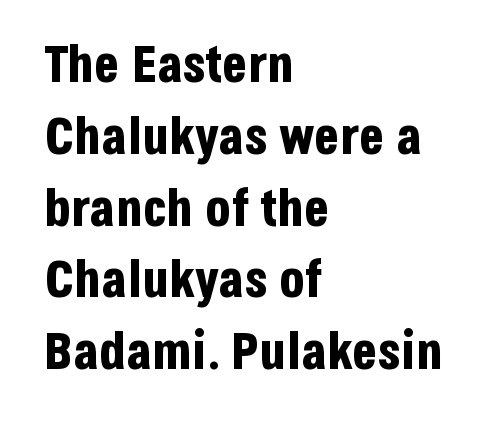
Q: Is the text bold? A: Yes.
Q: Is the text italic (slanted)? A: No, it is upright.
Q: Is the typeface a serif or a sans-serif typeface? A: Sans-serif.
Q: Is the text underlined? A: No.
Q: How is the paragraph aligned? A: Left-aligned.
Q: Is the spacing between letters normal or unusually wide? A: Normal.
Q: Is the spacing between lines tight, normal or loose? A: Normal.
Q: Width (condensed, normal, or wide)? A: Condensed.
Q: Stroke contrast? A: Low.
Q: x-height? A: Large.
Q: Monospaced? A: No.
